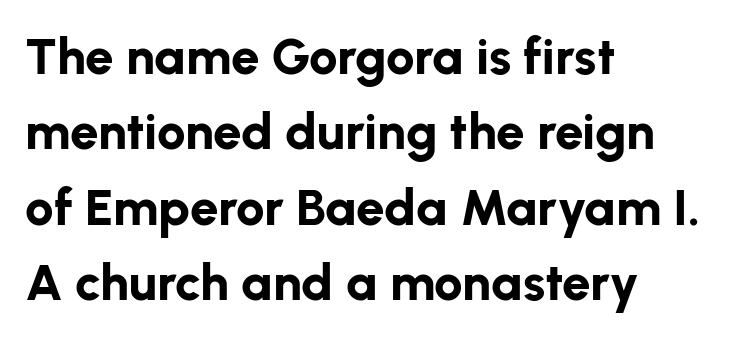
The image shows 51 px bold sans-serif type, upright; set left-aligned, normal line spacing (1.48x), normal letter spacing, not underlined; low stroke contrast and a medium x-height.
